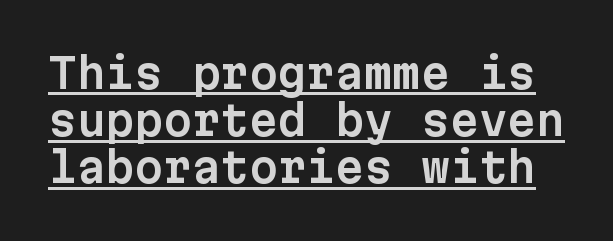
Q: Is the text italic (slanted)? A: No, it is upright.
Q: Is the typeface a serif or a sans-serif typeface? A: Sans-serif.
Q: Is the text underlined? A: Yes.
Q: Is the spacing between letters normal or unusually wide? A: Normal.
Q: Is the spacing between lines tight, normal or loose? A: Tight.
Q: Width (condensed, normal, or wide)? A: Normal.
Q: Stroke contrast? A: Low.
Q: x-height? A: Medium.
Q: Monospaced? A: Yes.
